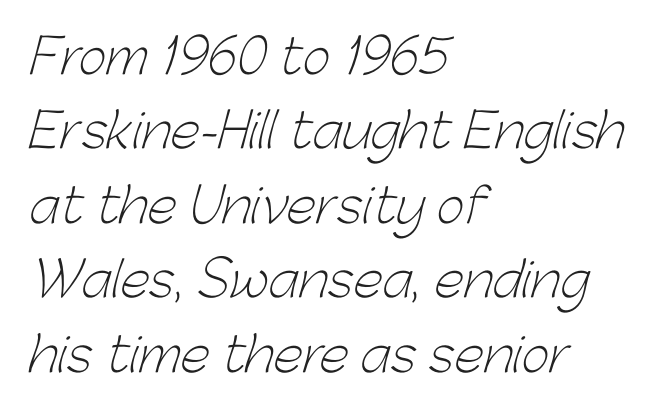
Q: Is the text bold? A: No.
Q: Is the typeface a serif or a sans-serif typeface? A: Sans-serif.
Q: Is the text underlined? A: No.
Q: How is the paragraph aligned? A: Left-aligned.
Q: Is the spacing between letters normal or unusually wide? A: Normal.
Q: Is the spacing between lines tight, normal or loose? A: Normal.
Q: Width (condensed, normal, or wide)? A: Normal.
Q: Stroke contrast? A: Low.
Q: x-height? A: Medium.
Q: Monospaced? A: No.
